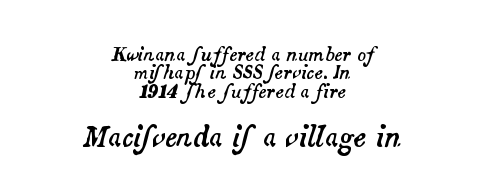
Q: Is the text italic (slanted)? A: Yes, it leans right by about 14 degrees.
Q: Is the text underlined? A: No.
Q: How is the paragraph aligned? A: Centered.
Q: Is the spacing between letters normal or unusually wide? A: Normal.
Q: Is the spacing between lines tight, normal or loose? A: Tight.
Q: Which block of text is set in a larger size, the first (top) or the second (bottom)? A: The second (bottom) one.
